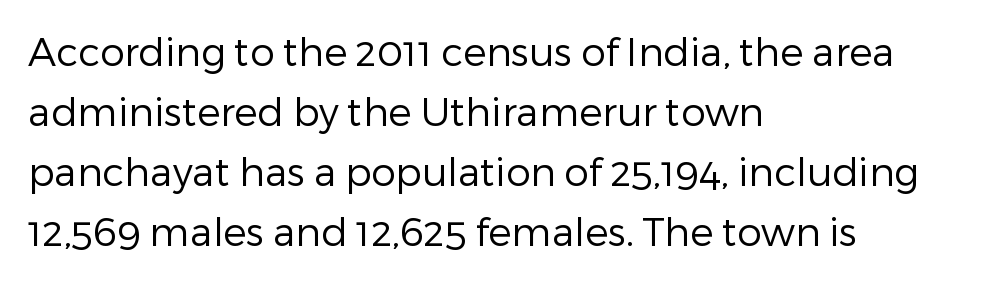
The image shows 39 px regular-weight sans-serif type, upright; set left-aligned, normal line spacing (1.54x), normal letter spacing, not underlined; low stroke contrast and a medium x-height.
